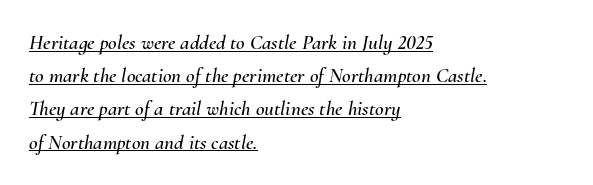
{"italic": "yes", "lean": "right", "slant_degrees": 10, "underline": "yes", "align": "left", "line_spacing": "normal", "line_spacing_ratio": 1.58, "letter_spacing": "normal", "letter_spacing_em": 0.0, "glyph_px": 21}
